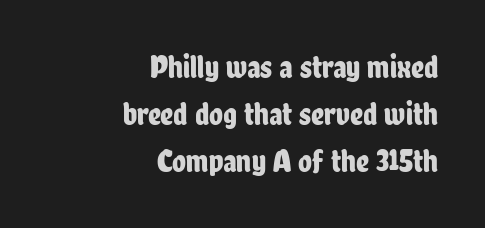
{"serif": "no", "italic": "no", "width": "condensed", "stroke_contrast": "low", "x_height": "medium", "monospaced": "no", "underline": "no", "align": "right", "line_spacing": "normal", "line_spacing_ratio": 1.47, "letter_spacing": "normal", "letter_spacing_em": 0.0, "glyph_px": 32}
